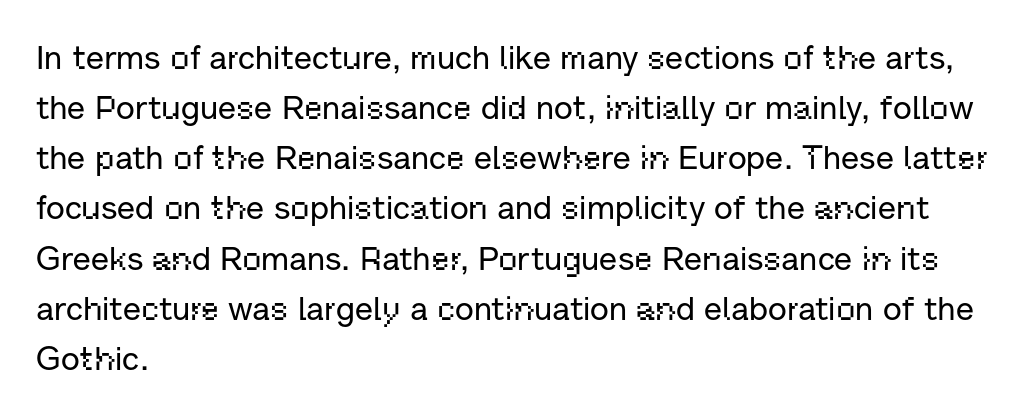
No word sits above an underline. Tall strokes in this sample are plumb rather than angled. Do the characters align in a grid? No, the font is proportional. Serifs: no, the terminals of the letterforms are clean.
